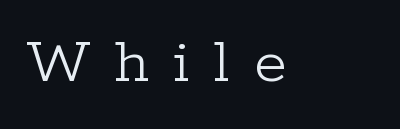
Q: Is the text bold? A: No.
Q: Is the text italic (slanted)? A: No, it is upright.
Q: Is the typeface a serif or a sans-serif typeface? A: Serif.
Q: Is the text underlined? A: No.
Q: How is the paragraph aligned? A: Left-aligned.
Q: Is the spacing between letters normal or unusually wide? A: Unusually wide.
Q: Width (condensed, normal, or wide)? A: Normal.
Q: Stroke contrast? A: Low.
Q: x-height? A: Medium.
Q: Monospaced? A: No.
